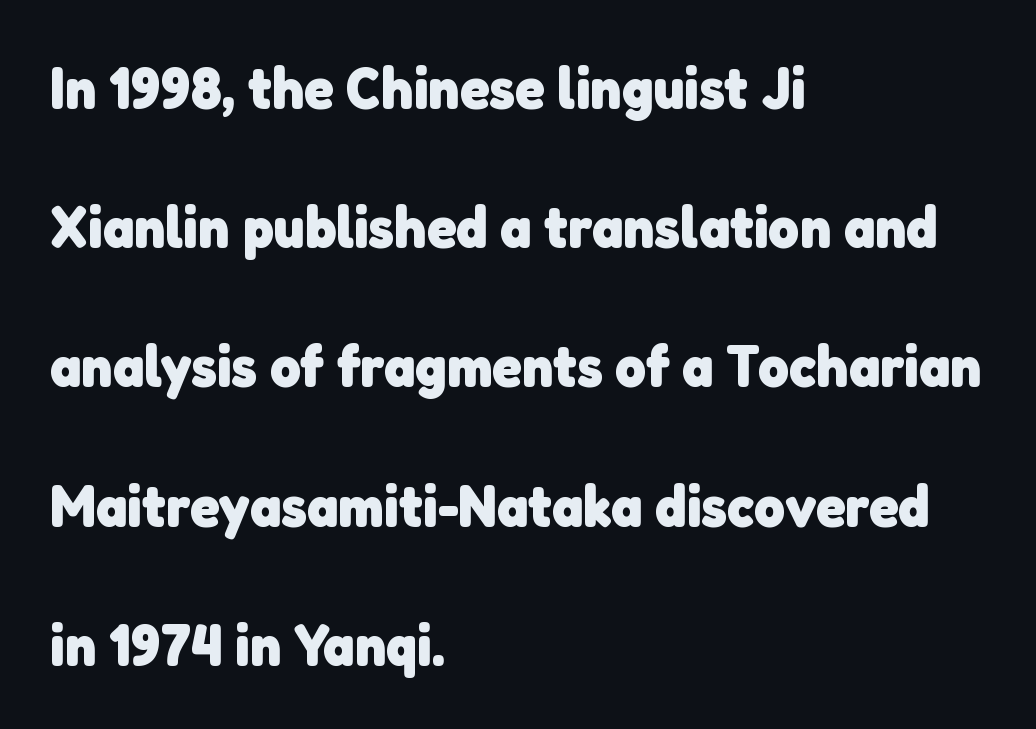
{"serif": "no", "bold": "yes", "weight": "heavy", "width": "normal", "stroke_contrast": "low", "x_height": "medium", "monospaced": "no", "underline": "no", "align": "left", "line_spacing": "loose", "line_spacing_ratio": 2.36, "letter_spacing": "normal", "letter_spacing_em": 0.0, "glyph_px": 59}
